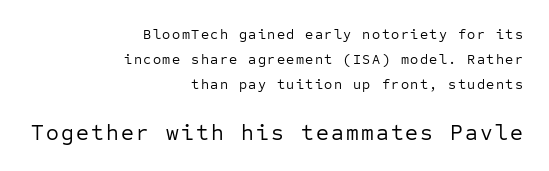
Q: Is the text bold? A: No.
Q: Is the text italic (slanted)? A: No, it is upright.
Q: Is the text underlined? A: No.
Q: How is the paragraph aligned? A: Right-aligned.
Q: Which block of text is set in a larger size, the first (top) or the second (bottom)? A: The second (bottom) one.
